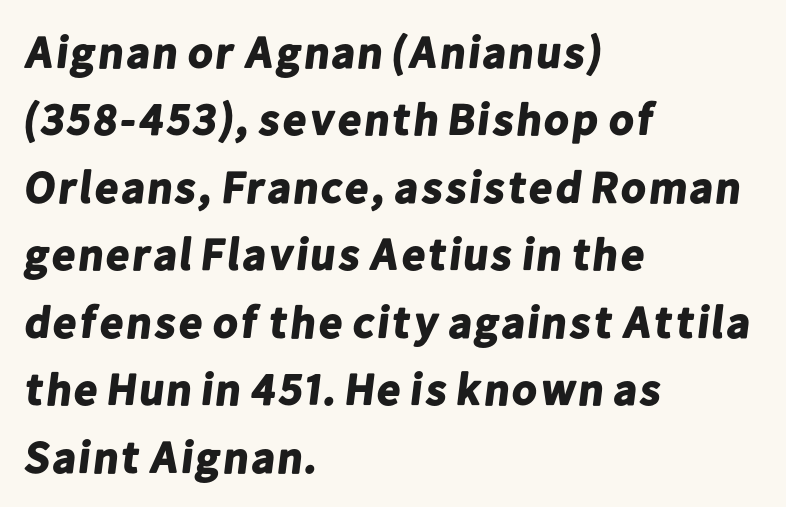
{"serif": "no", "bold": "yes", "weight": "bold", "width": "normal", "stroke_contrast": "low", "x_height": "medium", "monospaced": "no", "underline": "no", "align": "left", "line_spacing": "normal", "line_spacing_ratio": 1.5, "letter_spacing": "normal", "letter_spacing_em": 0.0, "glyph_px": 45}
